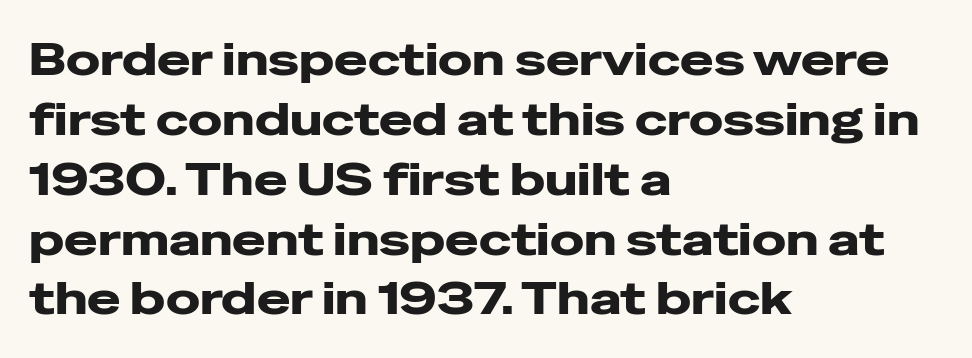
{"serif": "no", "italic": "no", "bold": "yes", "weight": "heavy", "width": "wide", "stroke_contrast": "low", "x_height": "medium", "monospaced": "no", "underline": "no", "align": "left", "line_spacing": "normal", "line_spacing_ratio": 1.33, "letter_spacing": "normal", "letter_spacing_em": 0.0, "glyph_px": 45}
